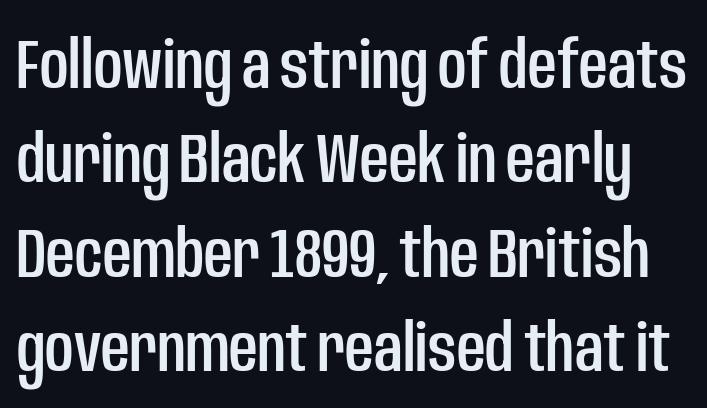
{"serif": "no", "italic": "no", "width": "condensed", "stroke_contrast": "low", "x_height": "large", "monospaced": "no", "underline": "no", "line_spacing": "normal", "line_spacing_ratio": 1.35, "letter_spacing": "normal", "letter_spacing_em": 0.0, "glyph_px": 70}
